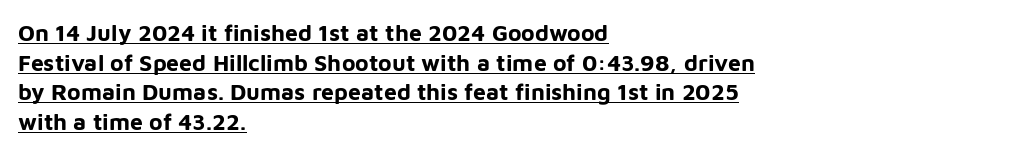
The compositor pushed each line to the left boundary. The glyphs have the mass of a bold cut. Every character sits straight up, as roman type does. Horizontal bands of white between lines are of average thickness. The specimen includes a rule beneath the text block's lines. How are the letters spaced? Ordinarily, with no added tracking.
